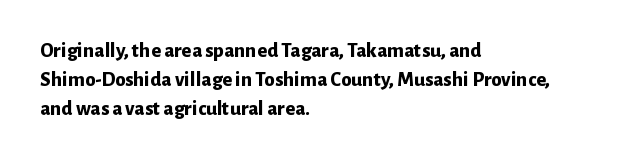
When letters stand straight like this, we call the style roman or upright. Line starts are locked; line ends wander. Quick note: underline off. Words appear dense and cohesive because spacing is normal. A normal amount of white space separates one row of letters from the next.
